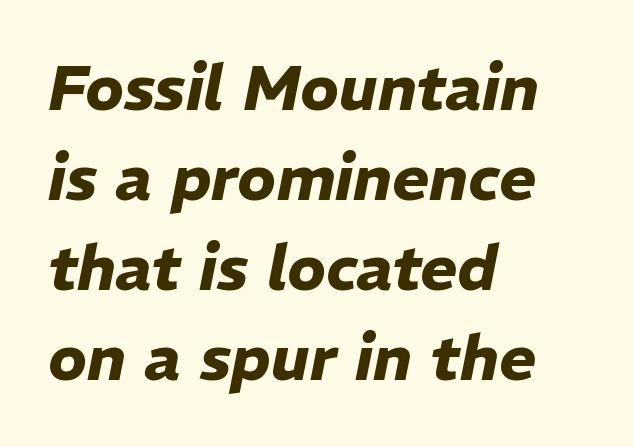
The image shows 63 px heavy type, italic (leaning right); set left-aligned, normal line spacing (1.43x), normal letter spacing, not underlined; low stroke contrast and a medium x-height.
